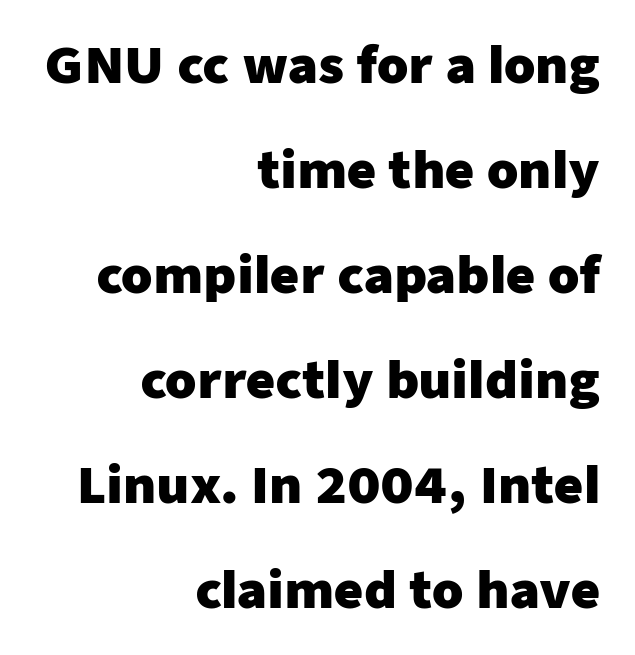
The image shows 50 px heavy sans-serif type, upright; set right-aligned, loose line spacing (2.1x), normal letter spacing, not underlined; low stroke contrast and a medium x-height.
